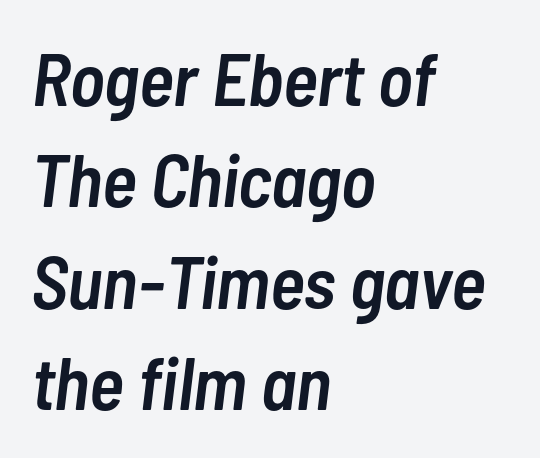
Q: Is the text bold? A: Semi-bold.
Q: Is the text italic (slanted)? A: Yes, it leans right by about 7 degrees.
Q: Is the text underlined? A: No.
Q: How is the paragraph aligned? A: Left-aligned.
Q: Is the spacing between letters normal or unusually wide? A: Normal.
Q: Is the spacing between lines tight, normal or loose? A: Normal.
Q: Width (condensed, normal, or wide)? A: Condensed.
Q: Stroke contrast? A: Low.
Q: x-height? A: Medium.
Q: Monospaced? A: No.
